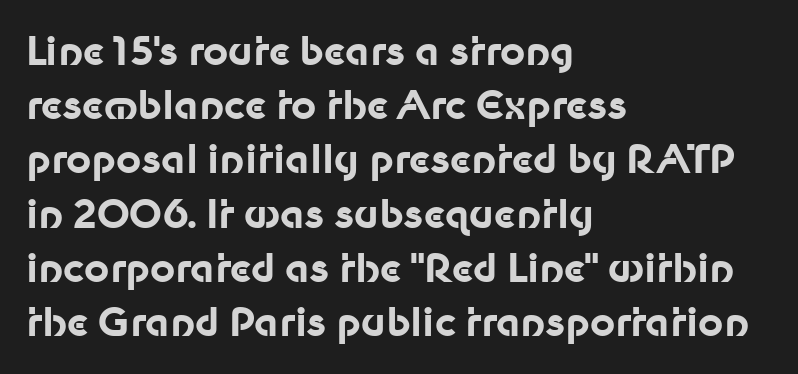
The rendering anchors every line to the left-hand side. The passage shown is typed in a proportional face where columns would drift. This is roman type, the default non-slanted kind. The baseline area is clear. Glyph-to-glyph distance matches everyday printed text.
